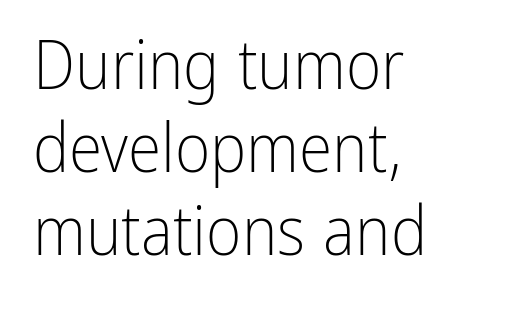
Q: Is the text bold? A: No.
Q: Is the text italic (slanted)? A: No, it is upright.
Q: Is the typeface a serif or a sans-serif typeface? A: Sans-serif.
Q: Is the text underlined? A: No.
Q: How is the paragraph aligned? A: Left-aligned.
Q: Is the spacing between letters normal or unusually wide? A: Normal.
Q: Width (condensed, normal, or wide)? A: Condensed.
Q: Stroke contrast? A: Low.
Q: x-height? A: Medium.
Q: Monospaced? A: No.
